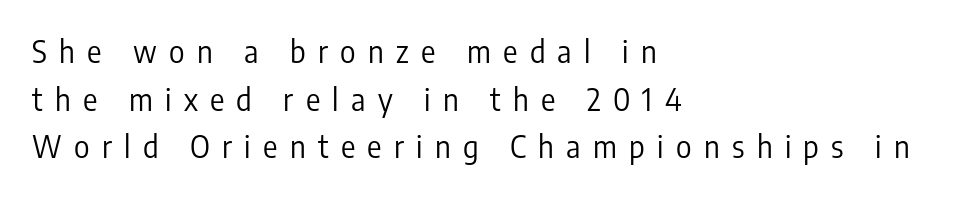
{"serif": "no", "italic": "no", "bold": "no", "weight": "regular", "width": "condensed", "stroke_contrast": "low", "x_height": "medium", "monospaced": "no", "underline": "no", "align": "left", "line_spacing": "normal", "line_spacing_ratio": 1.59, "letter_spacing": "wide", "letter_spacing_em": 0.41, "glyph_px": 30}
